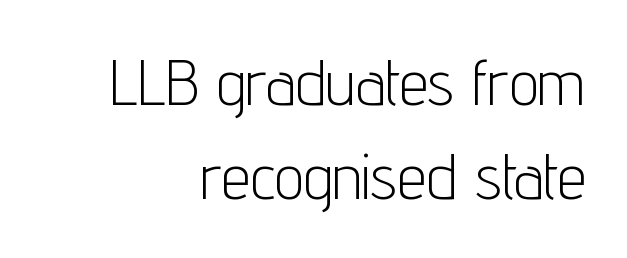
Q: Is the text bold? A: No.
Q: Is the text italic (slanted)? A: No, it is upright.
Q: Is the typeface a serif or a sans-serif typeface? A: Sans-serif.
Q: Is the text underlined? A: No.
Q: How is the paragraph aligned? A: Right-aligned.
Q: Is the spacing between letters normal or unusually wide? A: Normal.
Q: Is the spacing between lines tight, normal or loose? A: Normal.
Q: Width (condensed, normal, or wide)? A: Condensed.
Q: Stroke contrast? A: Low.
Q: x-height? A: Medium.
Q: Monospaced? A: No.
